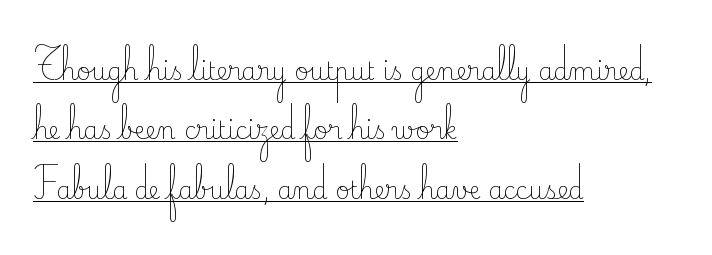
{"italic": "no", "bold": "no", "underline": "yes", "align": "left", "line_spacing": "loose", "line_spacing_ratio": 2.47, "letter_spacing": "normal", "letter_spacing_em": 0.0, "glyph_px": 24}
